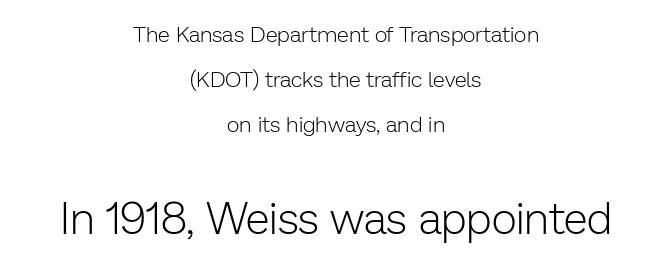
The image shows 44 px light sans-serif type, upright; set centered, loose line spacing (2.05x), normal letter spacing, not underlined; the second (bottom) block is 2.0x larger; low stroke contrast and a medium x-height.
